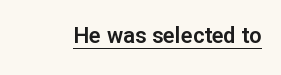
Compared with typical body copy, the letter spacing here is the same. Honestly, the underline is the first thing you notice here. No italicization has been applied; the sample stays upright.
